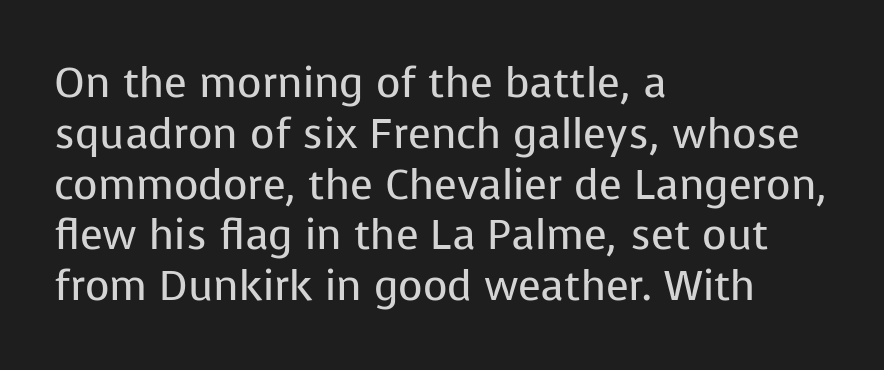
{"serif": "no", "italic": "no", "bold": "no", "weight": "regular", "width": "normal", "stroke_contrast": "low", "x_height": "medium", "monospaced": "no", "underline": "no", "align": "left", "line_spacing_ratio": 1.21, "letter_spacing": "normal", "letter_spacing_em": 0.0, "glyph_px": 42}
